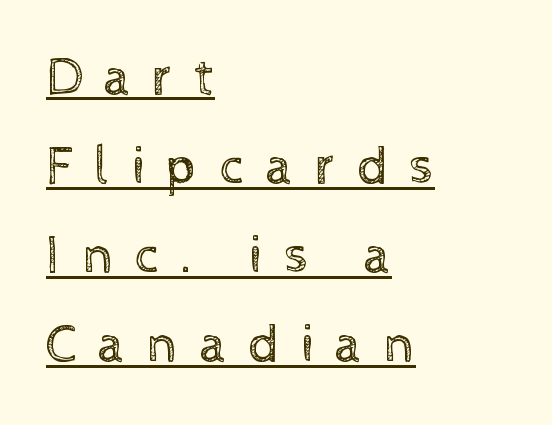
The passage shown is underscored from start to finish. Caption: multi-line text, flush left, ragged right. How are the letters spaced? Widely, with obvious added tracking. Weight: not bold — regular or lighter. Think of a printed novel: that variable character pitch is what you see here.
